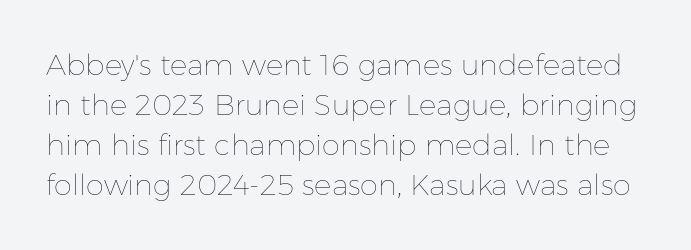
Q: Is the text bold? A: No.
Q: Is the text italic (slanted)? A: No, it is upright.
Q: Is the text underlined? A: No.
Q: Is the spacing between letters normal or unusually wide? A: Normal.
Q: Is the spacing between lines tight, normal or loose? A: Normal.
Q: Width (condensed, normal, or wide)? A: Normal.
Q: Stroke contrast? A: Low.
Q: x-height? A: Medium.
Q: Monospaced? A: No.
